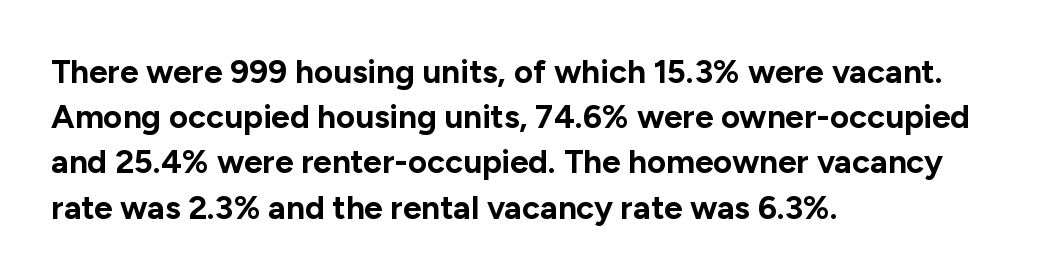
Whoever set this chose a conventional vertical rhythm. Are there feet on the stems? There aren't — it's a sans. Character widths vary here, with narrow letters taking less room than wide ones. Descenders hang freely into open space.
